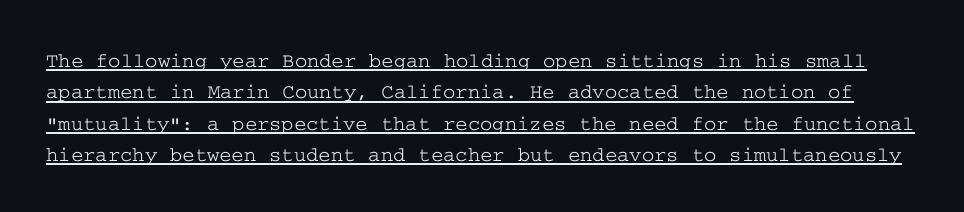
The image shows 21 px text type, upright; set normal line spacing (1.49x), normal letter spacing, underlined.
